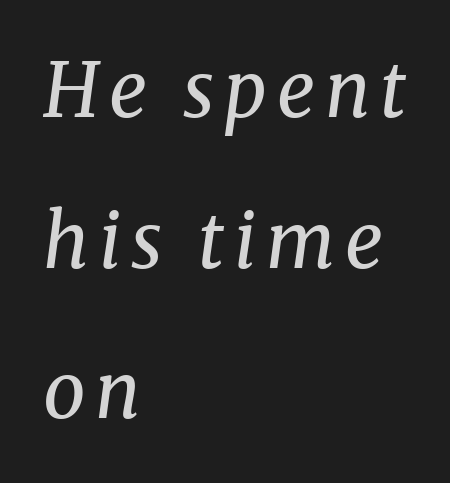
{"serif": "yes", "italic": "yes", "lean": "right", "slant_degrees": 8, "bold": "no", "weight": "regular", "width": "normal", "stroke_contrast": "medium", "x_height": "medium", "monospaced": "no", "underline": "no", "align": "left", "line_spacing": "loose", "line_spacing_ratio": 2.01, "glyph_px": 75}
